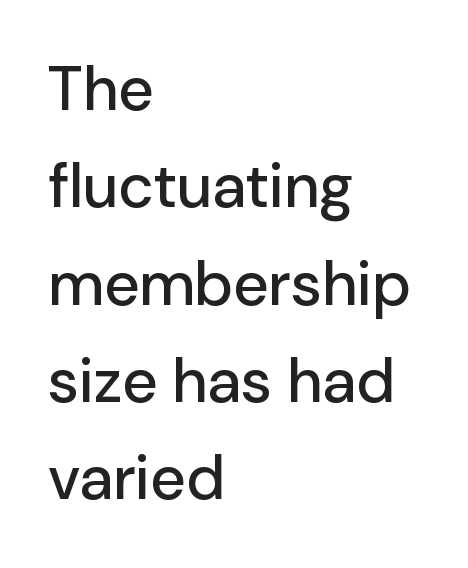
Q: Is the text italic (slanted)? A: No, it is upright.
Q: Is the typeface a serif or a sans-serif typeface? A: Sans-serif.
Q: Is the text underlined? A: No.
Q: How is the paragraph aligned? A: Left-aligned.
Q: Is the spacing between letters normal or unusually wide? A: Normal.
Q: Is the spacing between lines tight, normal or loose? A: Normal.
Q: Width (condensed, normal, or wide)? A: Normal.
Q: Stroke contrast? A: Low.
Q: x-height? A: Medium.
Q: Monospaced? A: No.
